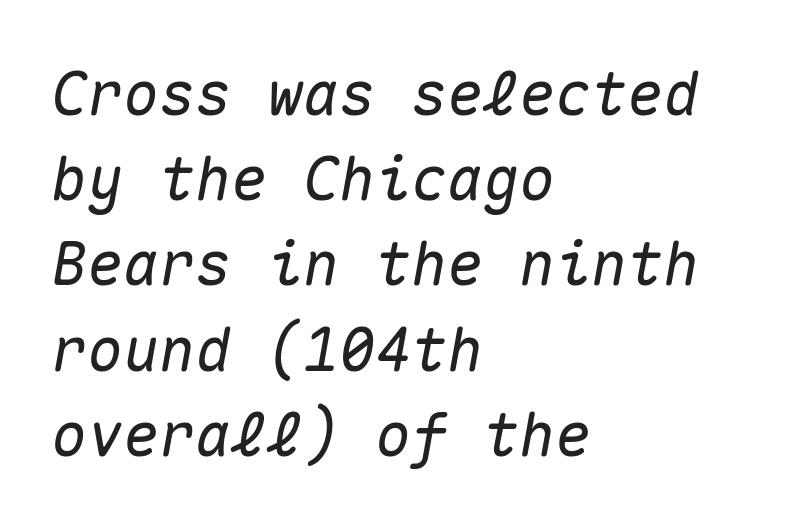
{"italic": "yes", "lean": "right", "slant_degrees": 10, "width": "normal", "stroke_contrast": "medium", "x_height": "medium", "monospaced": "yes", "underline": "no", "align": "left", "line_spacing": "normal", "line_spacing_ratio": 1.42, "letter_spacing": "normal", "letter_spacing_em": 0.0, "glyph_px": 60}
